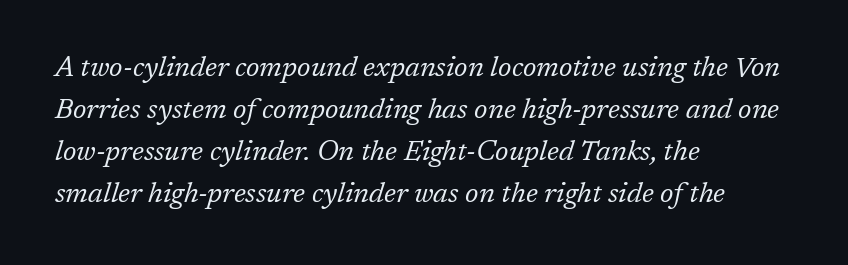
Q: Is the text bold? A: No.
Q: Is the text italic (slanted)? A: Yes, it leans right by about 17 degrees.
Q: Is the typeface a serif or a sans-serif typeface? A: Serif.
Q: Is the text underlined? A: No.
Q: How is the paragraph aligned? A: Left-aligned.
Q: Is the spacing between letters normal or unusually wide? A: Normal.
Q: Is the spacing between lines tight, normal or loose? A: Normal.
Q: Width (condensed, normal, or wide)? A: Normal.
Q: Stroke contrast? A: Low.
Q: x-height? A: Medium.
Q: Monospaced? A: No.
